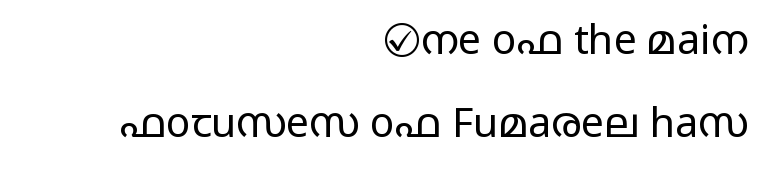
Q: Is the text bold? A: No.
Q: Is the text italic (slanted)? A: No, it is upright.
Q: Is the typeface a serif or a sans-serif typeface? A: Sans-serif.
Q: Is the text underlined? A: No.
Q: How is the paragraph aligned? A: Right-aligned.
Q: Is the spacing between letters normal or unusually wide? A: Normal.
Q: Is the spacing between lines tight, normal or loose? A: Loose.
Q: Width (condensed, normal, or wide)? A: Wide.
Q: Stroke contrast? A: Low.
Q: x-height? A: Medium.
Q: Monospaced? A: No.
